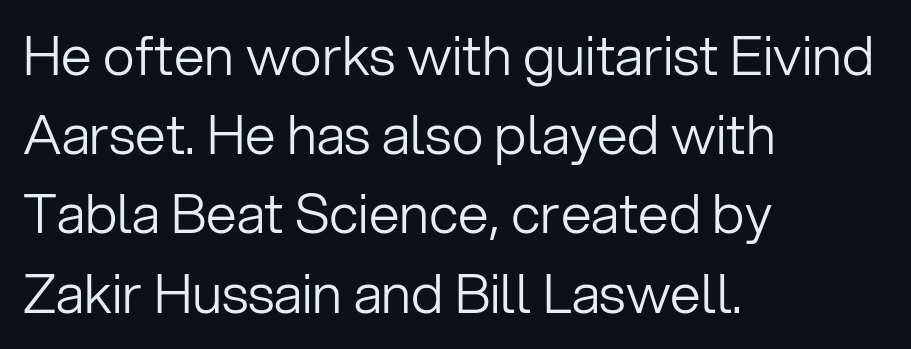
{"serif": "no", "italic": "no", "bold": "no", "weight": "light", "width": "normal", "stroke_contrast": "low", "x_height": "medium", "monospaced": "no", "underline": "no", "align": "left", "line_spacing": "normal", "line_spacing_ratio": 1.44, "letter_spacing": "normal", "letter_spacing_em": 0.0, "glyph_px": 55}
